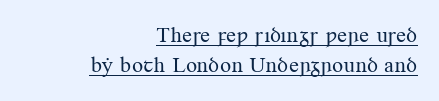
The lettering holds an erect, upright posture throughout. Vertically, the passage feels balanced, rows spaced as you'd expect. The rendered words wear a rule along their underside. Horizontal alignment here is rightward, an uncommon choice for prose. The cut favours lightness, reaching ordinary text weight at its darkest. Tracking value appears to be zero — textbook default spacing.
